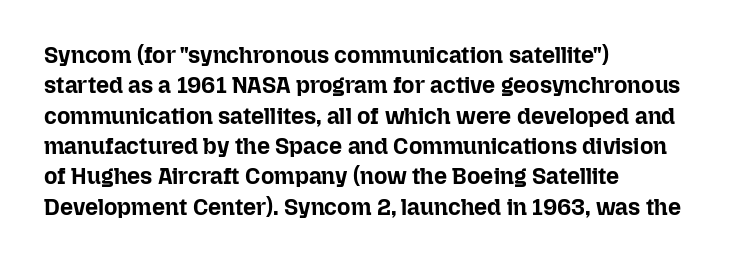
{"italic": "no", "bold": "yes", "underline": "no", "align": "left", "line_spacing": "normal", "line_spacing_ratio": 1.32, "letter_spacing": "normal", "letter_spacing_em": 0.0, "glyph_px": 23}
